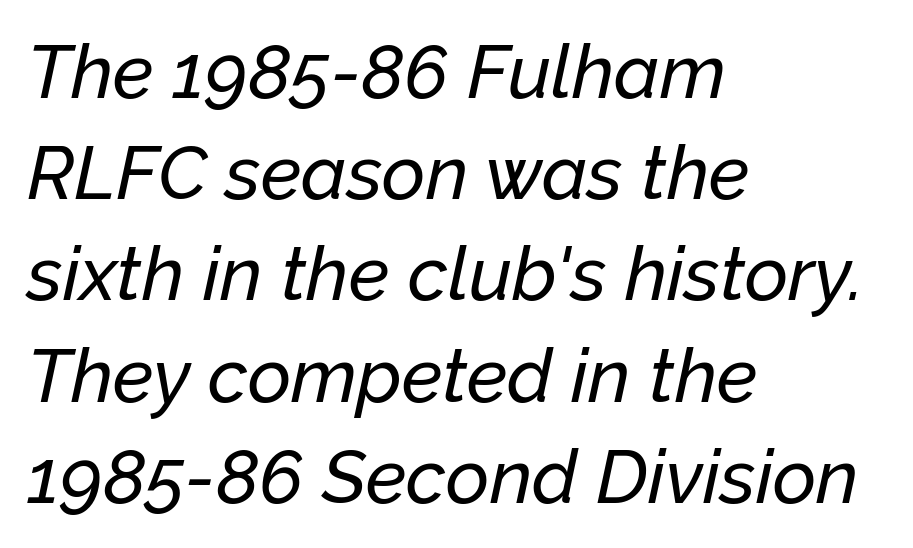
The image shows 75 px text type, italic (leaning right); set left-aligned, normal line spacing (1.35x), normal letter spacing, not underlined; low stroke contrast and a medium x-height.
